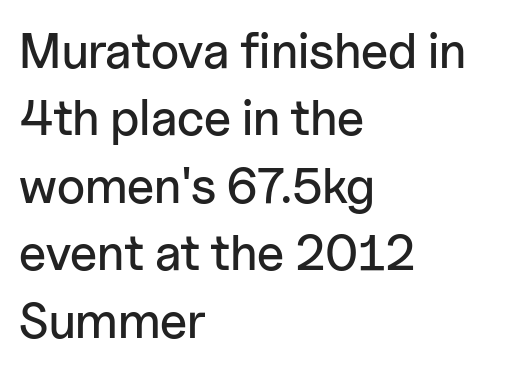
This sample is left-justified, so line endings fall wherever the words run out. Glance below the letters and you will spot only blank space. Is this a fixed-width face? No — the glyphs have proportional, varying widths. The block of text has a typical density, with ordinary space between rows.
